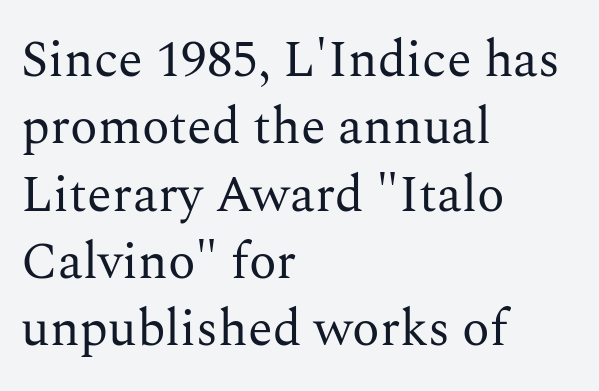
The image shows 51 px regular-weight serif type, upright; set left-aligned, normal line spacing (1.32x), normal letter spacing, not underlined; medium stroke contrast and a medium x-height.
